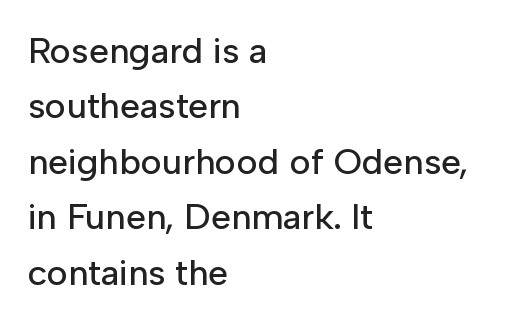
{"serif": "no", "italic": "no", "width": "normal", "stroke_contrast": "low", "x_height": "medium", "monospaced": "no", "underline": "no", "align": "left", "line_spacing": "normal", "line_spacing_ratio": 1.54, "letter_spacing": "normal", "letter_spacing_em": 0.0, "glyph_px": 36}
